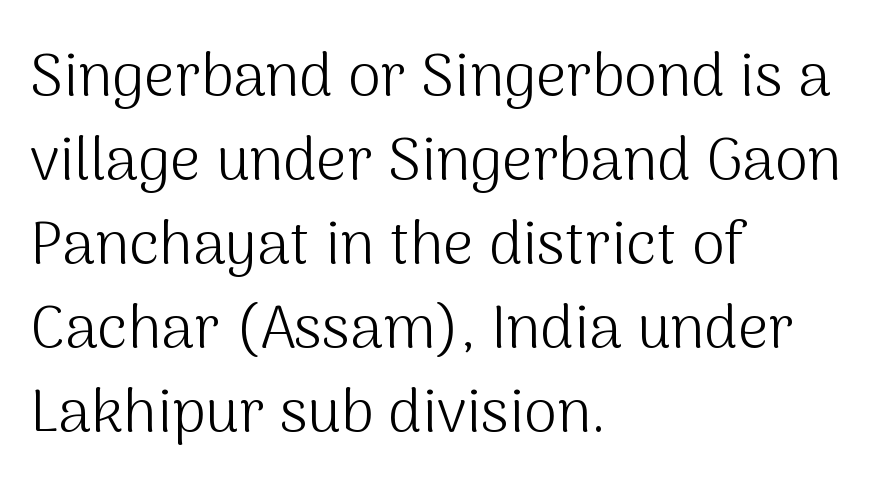
The image shows 60 px light sans-serif type, upright; set left-aligned, normal line spacing (1.4x), normal letter spacing, not underlined; medium stroke contrast and a medium x-height.
